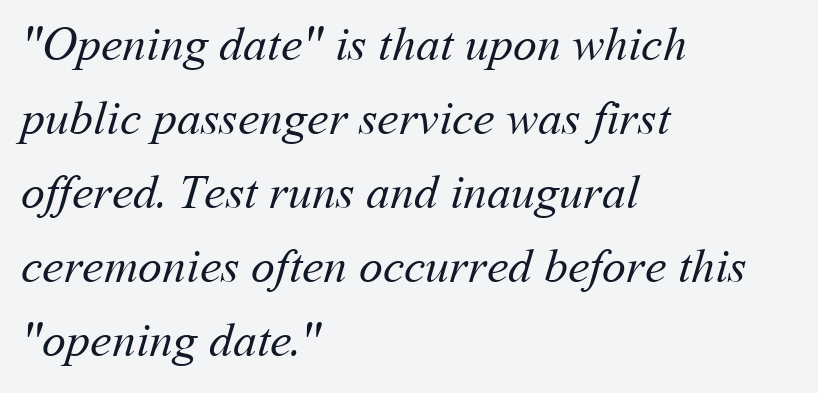
The typesetter chose a ragged-right arrangement here. Type without underlining. The block of text has a typical density, with ordinary space between rows. The face used here is rendered with its standard letterfit.
